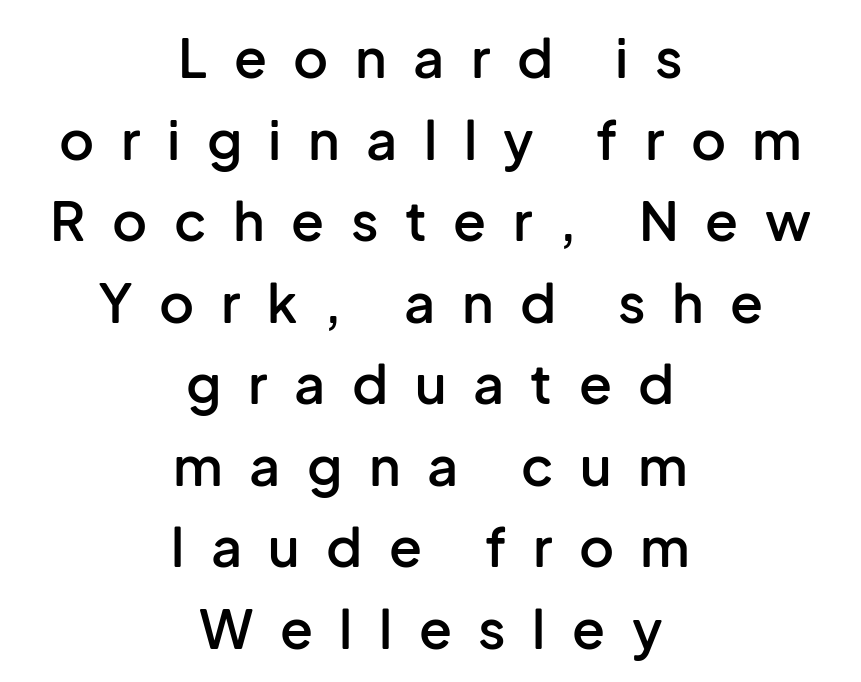
The axis of the letterforms is exactly vertical. A typesetter would call this leading conventional body-copy spacing. Is this a sans? Yes — the strokes have no serifs. Has an underline been added? It has not. Firm but not heavy-handed strokes: this text is semibold.
